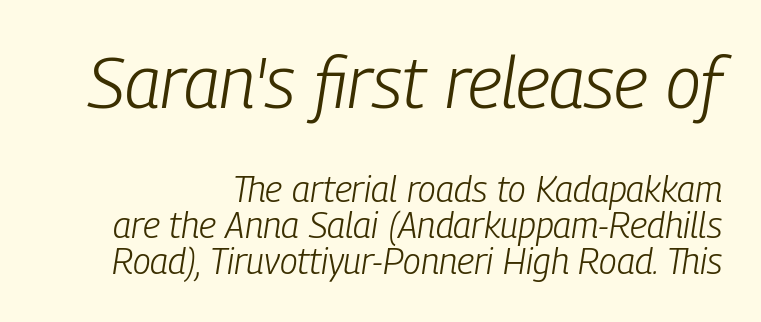
The image shows 71 px light, condensed type, italic (leaning right); set right-aligned, tight line spacing (1.0x), normal letter spacing, not underlined; the first (top) block is 1.97x larger; low stroke contrast and a medium x-height.
